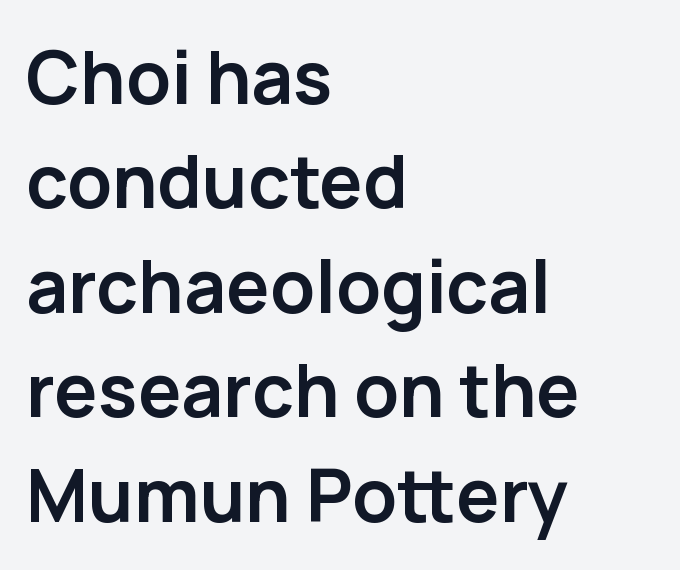
The image shows 73 px semibold sans-serif type, upright; set left-aligned, normal line spacing (1.43x), normal letter spacing, not underlined; low stroke contrast and a medium x-height.
